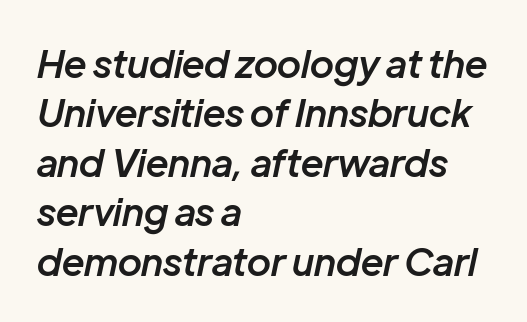
{"italic": "yes", "lean": "right", "slant_degrees": 12, "bold": "semi", "weight": "semibold", "width": "normal", "stroke_contrast": "low", "x_height": "medium", "monospaced": "no", "underline": "no", "align": "left", "line_spacing": "normal", "line_spacing_ratio": 1.3, "letter_spacing": "normal", "letter_spacing_em": 0.0, "glyph_px": 38}
